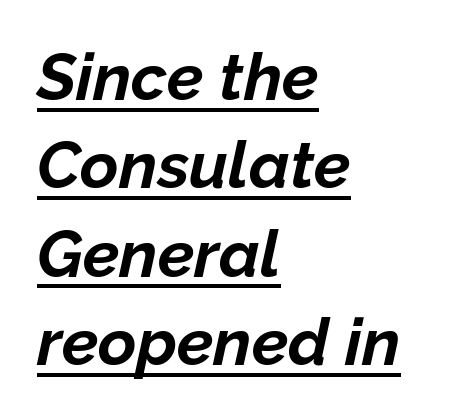
The image shows 66 px bold type, italic (leaning right); set left-aligned, normal line spacing (1.34x), normal letter spacing, underlined; low stroke contrast and a medium x-height.
